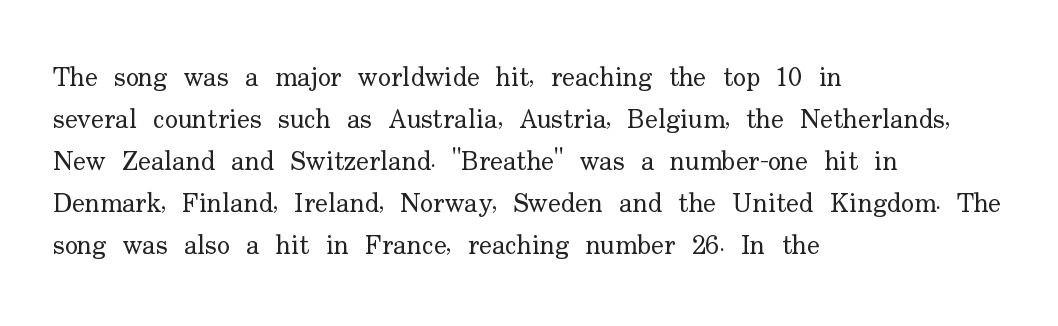
Q: Is the text bold? A: No.
Q: Is the text italic (slanted)? A: No, it is upright.
Q: Is the text underlined? A: No.
Q: How is the paragraph aligned? A: Left-aligned.
Q: Is the spacing between letters normal or unusually wide? A: Normal.
Q: Is the spacing between lines tight, normal or loose? A: Normal.
